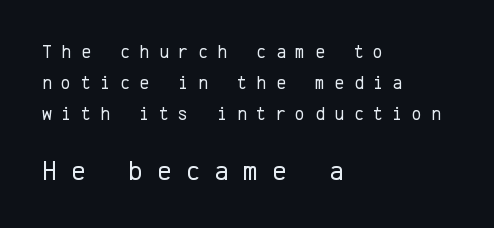
The image shows 28 px regular-weight sans-serif type, upright, monospaced; set left-aligned, normal line spacing (1.62x), unusually wide letter spacing (+0.5 em), not underlined; the second (bottom) block is 1.47x larger; low stroke contrast and a medium x-height.
